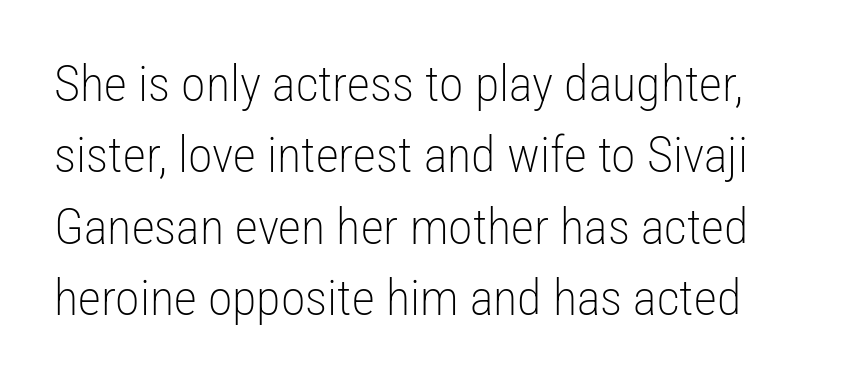
{"serif": "no", "italic": "no", "bold": "no", "weight": "light", "width": "condensed", "stroke_contrast": "low", "x_height": "medium", "monospaced": "no", "underline": "no", "line_spacing": "normal", "line_spacing_ratio": 1.43, "letter_spacing": "normal", "letter_spacing_em": 0.0, "glyph_px": 50}
